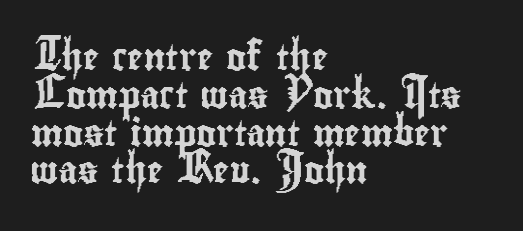
Q: Is the text italic (slanted)? A: No, it is upright.
Q: Is the text underlined? A: No.
Q: How is the paragraph aligned? A: Left-aligned.
Q: Is the spacing between letters normal or unusually wide? A: Normal.
Q: Is the spacing between lines tight, normal or loose? A: Normal.
